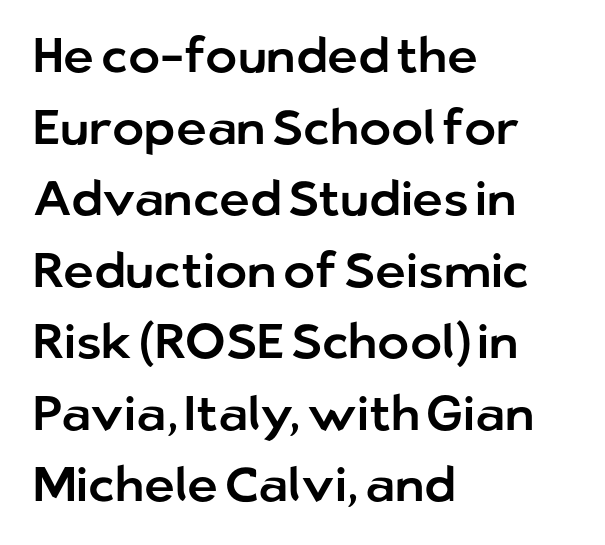
Q: Is the text italic (slanted)? A: No, it is upright.
Q: Is the typeface a serif or a sans-serif typeface? A: Sans-serif.
Q: Is the text underlined? A: No.
Q: How is the paragraph aligned? A: Left-aligned.
Q: Is the spacing between letters normal or unusually wide? A: Normal.
Q: Is the spacing between lines tight, normal or loose? A: Normal.
Q: Width (condensed, normal, or wide)? A: Normal.
Q: Stroke contrast? A: Low.
Q: x-height? A: Medium.
Q: Monospaced? A: No.
